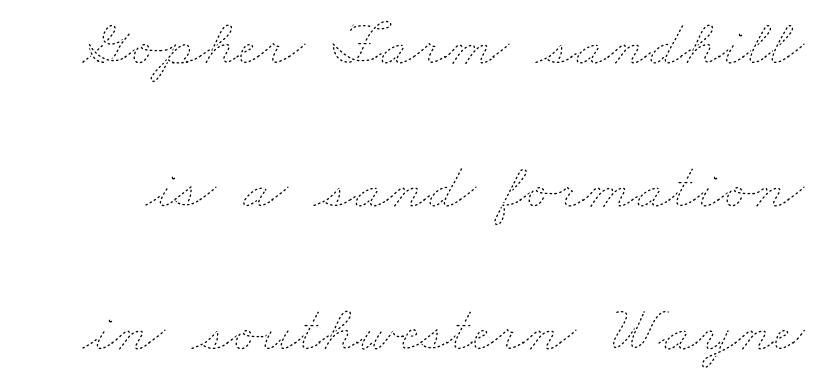
The image shows 66 px thin, wide type; set loose line spacing (2.17x), normal letter spacing, not underlined; low stroke contrast and a small x-height.
